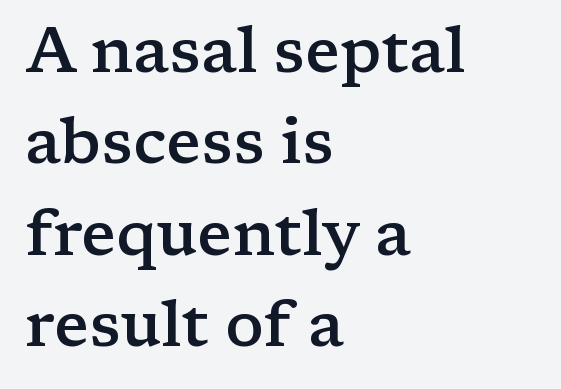
The passage shown is not underscored anywhere. Which margin do the lines hug? The left one — the right edge is uneven. The rendering keeps characters at their native spacing. This sample uses an upright cut, with every glyph sitting square on the baseline.
